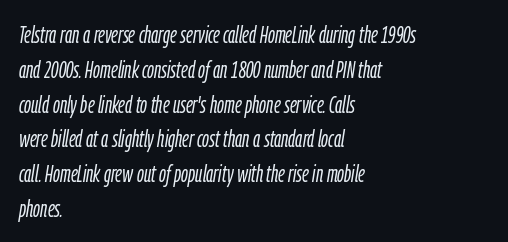
The image shows 24 px text type, italic (leaning right); set left-aligned, normal line spacing (1.45x), normal letter spacing, not underlined.
